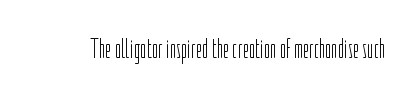
{"italic": "no", "bold": "no", "underline": "no", "letter_spacing": "normal", "letter_spacing_em": 0.0, "glyph_px": 27}
